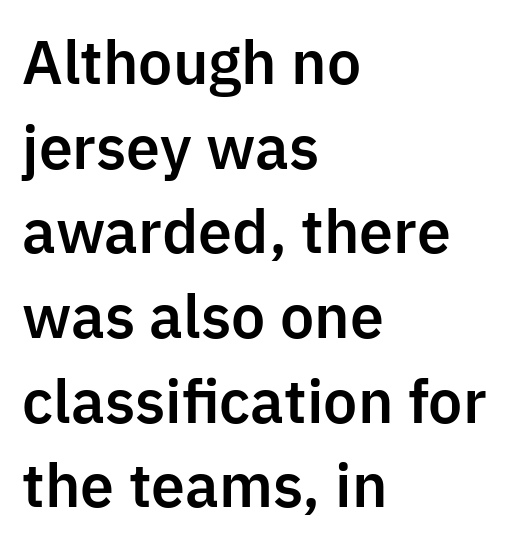
The image shows 58 px sans-serif type, upright; set left-aligned, normal line spacing (1.46x), normal letter spacing, not underlined; low stroke contrast and a medium x-height.
